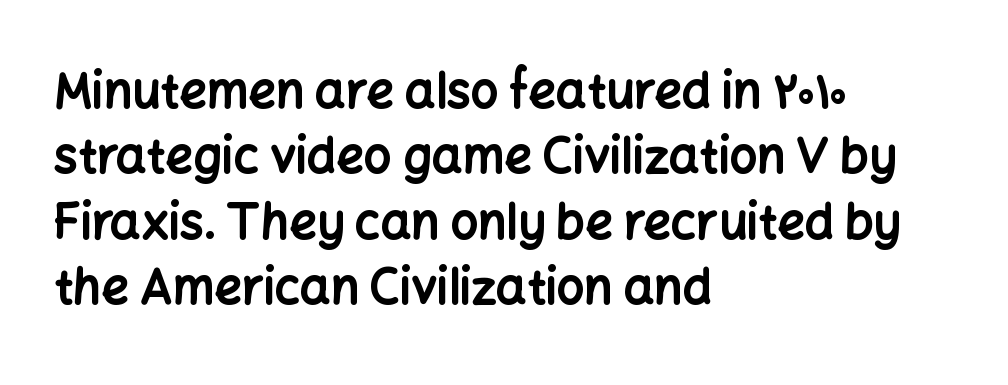
Q: Is the text bold? A: Yes.
Q: Is the text italic (slanted)? A: No, it is upright.
Q: Is the typeface a serif or a sans-serif typeface? A: Sans-serif.
Q: Is the text underlined? A: No.
Q: How is the paragraph aligned? A: Left-aligned.
Q: Is the spacing between letters normal or unusually wide? A: Normal.
Q: Is the spacing between lines tight, normal or loose? A: Normal.
Q: Width (condensed, normal, or wide)? A: Normal.
Q: Stroke contrast? A: Low.
Q: x-height? A: Medium.
Q: Monospaced? A: No.
